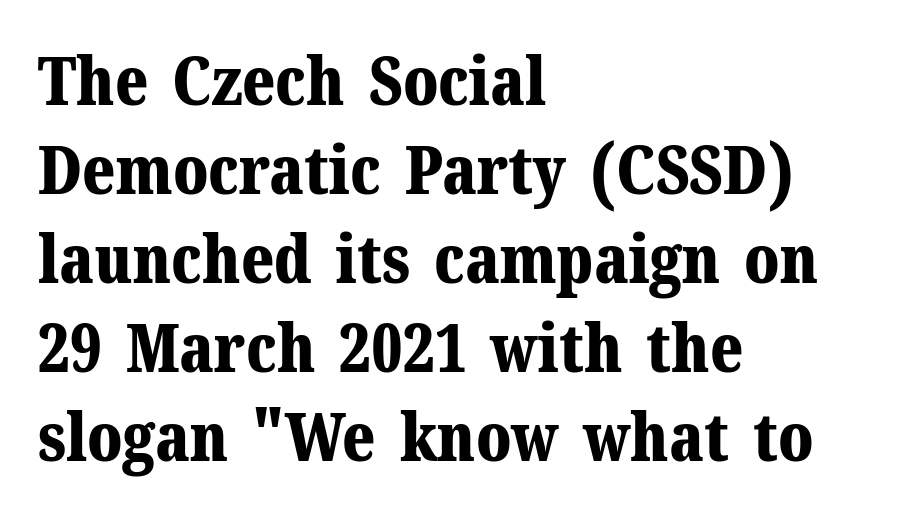
Q: Is the text bold? A: Yes.
Q: Is the text italic (slanted)? A: No, it is upright.
Q: Is the typeface a serif or a sans-serif typeface? A: Serif.
Q: Is the text underlined? A: No.
Q: How is the paragraph aligned? A: Left-aligned.
Q: Is the spacing between letters normal or unusually wide? A: Normal.
Q: Is the spacing between lines tight, normal or loose? A: Normal.
Q: Width (condensed, normal, or wide)? A: Normal.
Q: Stroke contrast? A: Medium.
Q: x-height? A: Medium.
Q: Monospaced? A: No.
